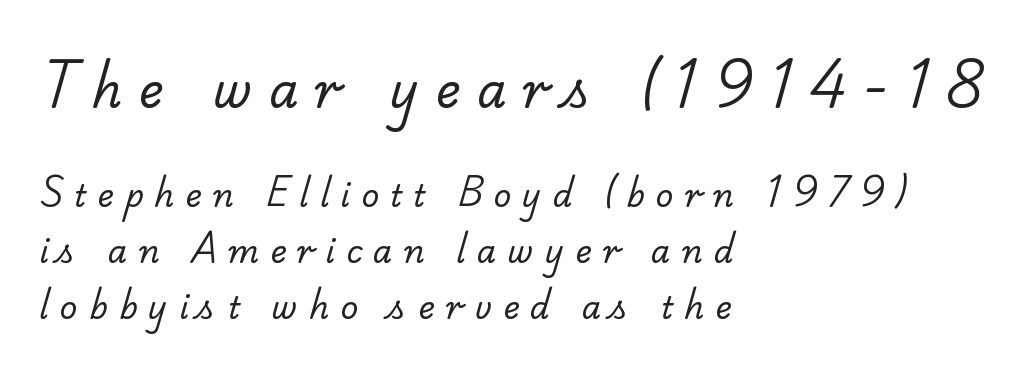
All the whitespace from short lines collects on the right. Honestly, the letter spacing is so wide it's the main thing you notice. These lines are rendered in a variable-pitch font. Visually, the top section dominates because its glyphs are scaled up.
